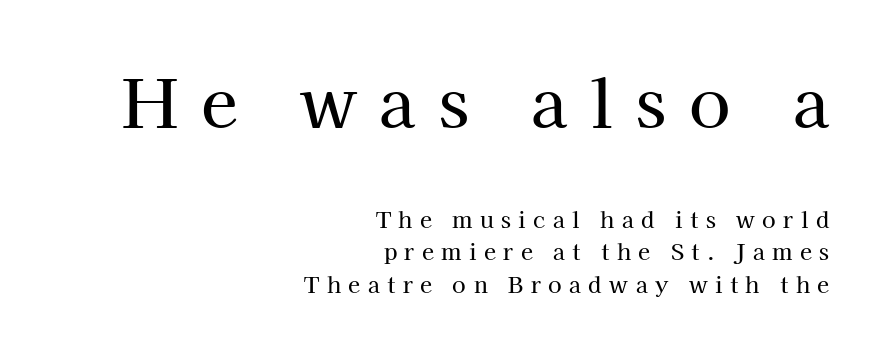
The image shows 67 px serif type, upright; set right-aligned, normal line spacing (1.47x), unusually wide letter spacing (+0.34 em), not underlined; the first (top) block is 3.05x larger; high stroke contrast and a medium x-height.
